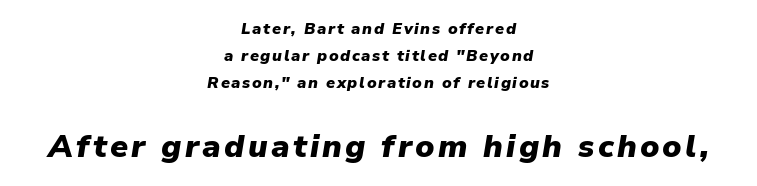
{"italic": "yes", "lean": "right", "slant_degrees": 9, "bold": "yes", "weight": "heavy", "width": "normal", "stroke_contrast": "low", "x_height": "medium", "monospaced": "no", "underline": "no", "align": "center", "line_spacing": "normal", "line_spacing_ratio": 1.69, "larger_block": "second", "size_ratio": 2.0, "glyph_px": 32}
